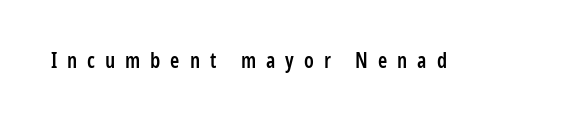
Q: Is the text bold? A: Semi-bold.
Q: Is the text italic (slanted)? A: No, it is upright.
Q: Is the text underlined? A: No.
Q: Is the spacing between letters normal or unusually wide? A: Unusually wide.
